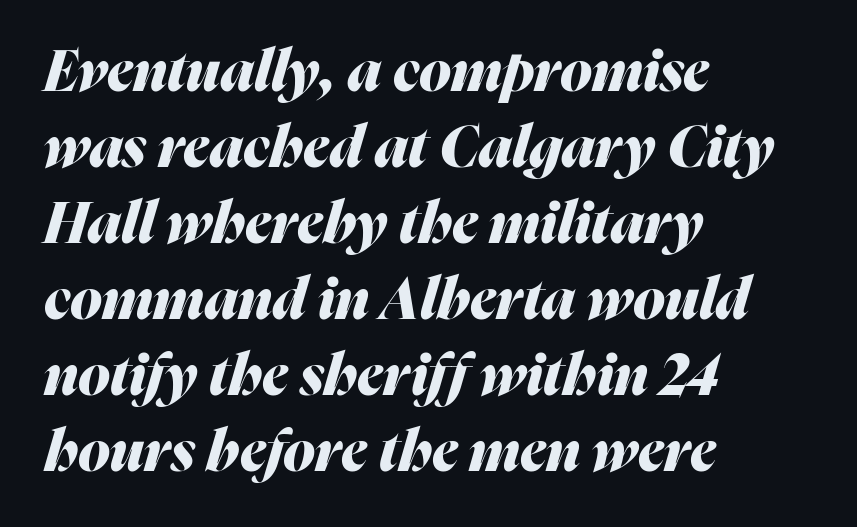
Q: Is the text bold? A: Yes.
Q: Is the text italic (slanted)? A: Yes, it leans right by about 16 degrees.
Q: Is the text underlined? A: No.
Q: How is the paragraph aligned? A: Left-aligned.
Q: Is the spacing between letters normal or unusually wide? A: Normal.
Q: Is the spacing between lines tight, normal or loose? A: Normal.
Q: Width (condensed, normal, or wide)? A: Normal.
Q: Stroke contrast? A: Medium.
Q: x-height? A: Medium.
Q: Monospaced? A: No.
